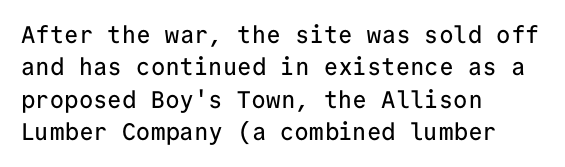
{"italic": "no", "underline": "no", "align": "left", "line_spacing": "normal", "line_spacing_ratio": 1.35, "letter_spacing": "normal", "letter_spacing_em": 0.0, "glyph_px": 24}
